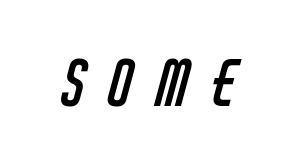
The letters carry no serifs — their stems end cleanly without finishing strokes. The font is comparable to plain body text, perhaps lighter. Note the varied advance widths — an 'i' is clearly narrower than an 'm'. The tracking reads as deliberately expanded to a designer's eye.
